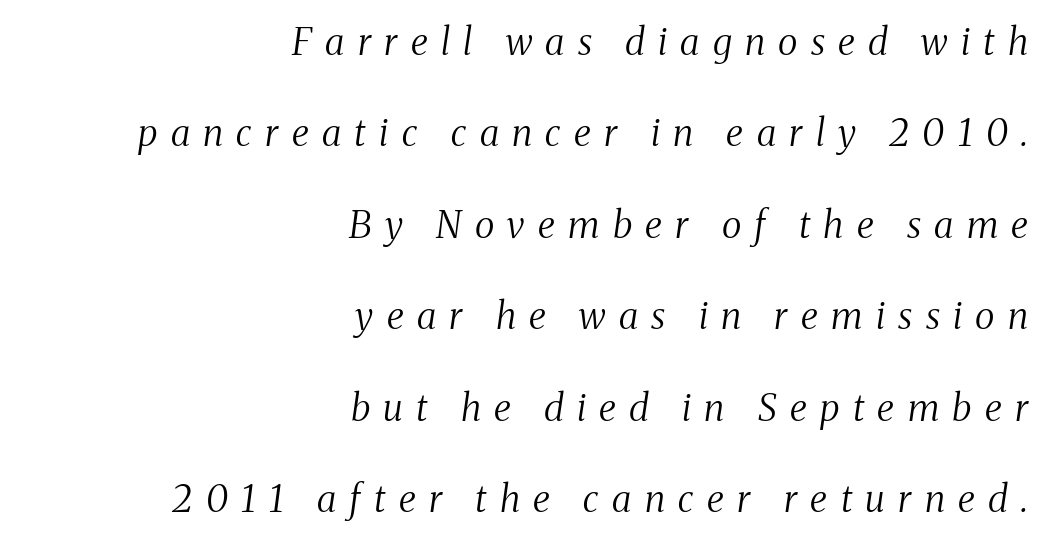
Stem width sits at or under what a default text font uses. Character widths vary here, with narrow letters taking less room than wide ones. The paragraph has a hard right edge and a soft left edge. The text was rendered using a seriffed face with decorative stroke endings. The space directly below the letters is spotless.
